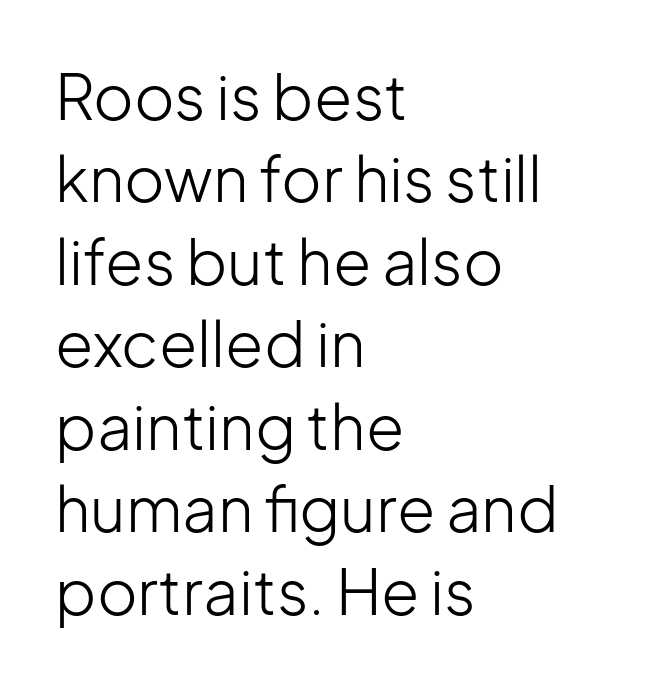
Is the block centered? No — it sits flush against the left margin. Style check: upright. Observe the absence of serifs on each vertical stroke in this sample. Students, note that the glyphs here touch the page at normal intervals.
